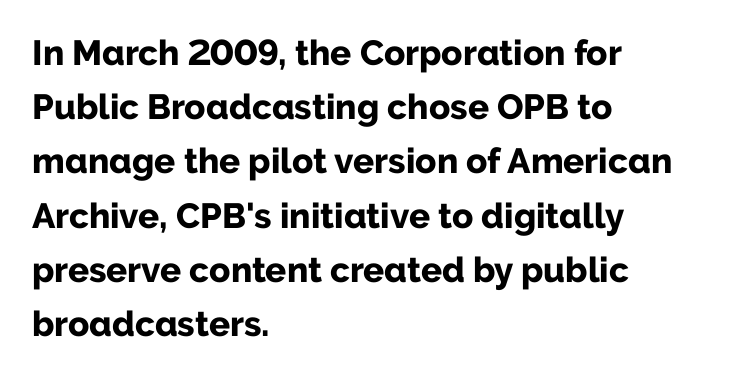
{"serif": "no", "italic": "no", "bold": "yes", "weight": "bold", "width": "normal", "stroke_contrast": "low", "x_height": "medium", "monospaced": "no", "underline": "no", "align": "left", "line_spacing": "normal", "line_spacing_ratio": 1.55, "letter_spacing": "normal", "letter_spacing_em": 0.0, "glyph_px": 35}
